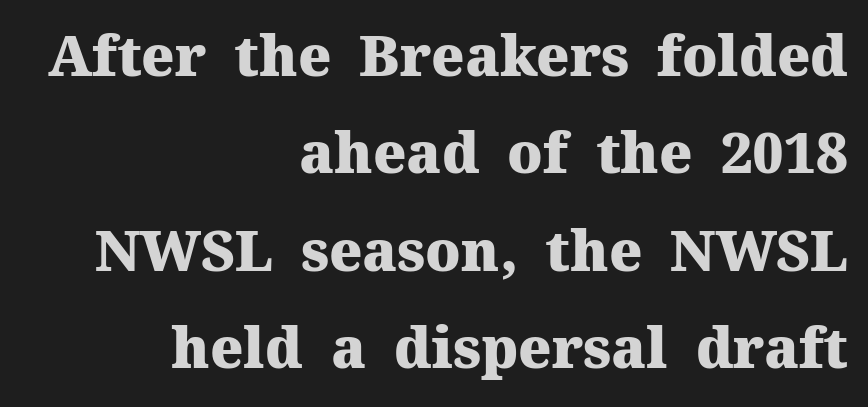
The image shows 56 px heavy serif type, upright; set right-aligned, line spacing 1.74x, normal letter spacing, not underlined; medium stroke contrast and a medium x-height.
